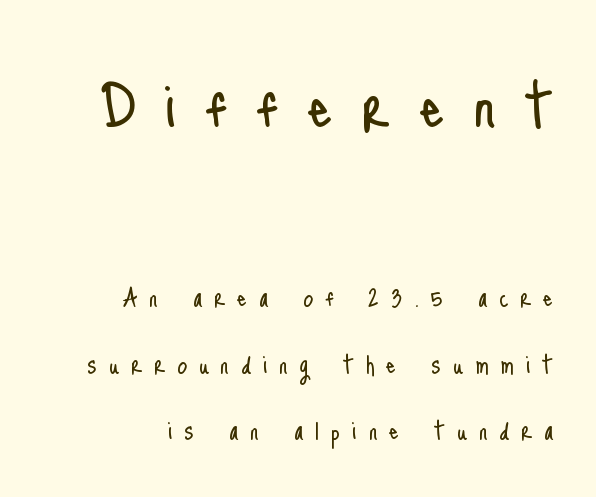
Q: Is the text bold? A: No.
Q: Is the text italic (slanted)? A: No, it is upright.
Q: Is the typeface a serif or a sans-serif typeface? A: Sans-serif.
Q: Is the text underlined? A: No.
Q: How is the paragraph aligned? A: Right-aligned.
Q: Is the spacing between letters normal or unusually wide? A: Unusually wide.
Q: Is the spacing between lines tight, normal or loose? A: Loose.
Q: Which block of text is set in a larger size, the first (top) or the second (bottom)? A: The first (top) one.
Q: Width (condensed, normal, or wide)? A: Condensed.
Q: Stroke contrast? A: Low.
Q: x-height? A: Small.
Q: Monospaced? A: No.
